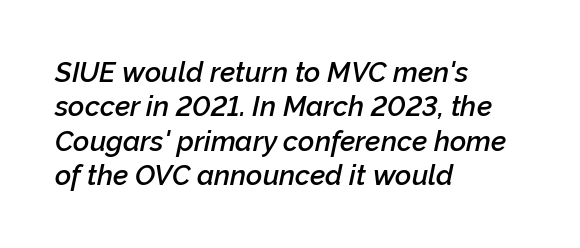
{"italic": "yes", "lean": "right", "slant_degrees": 12, "bold": "semi", "weight": "semibold", "width": "normal", "stroke_contrast": "low", "x_height": "medium", "monospaced": "no", "underline": "no", "align": "left", "line_spacing_ratio": 1.23, "letter_spacing": "normal", "letter_spacing_em": 0.0, "glyph_px": 28}
